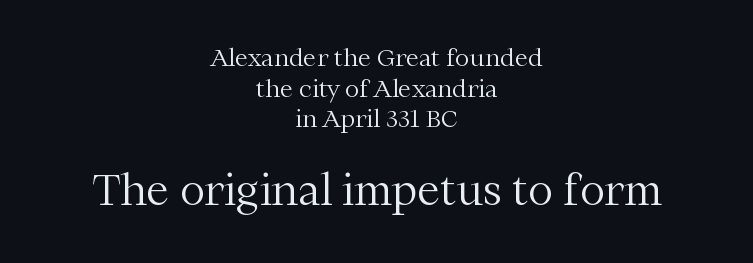
The image shows 42 px light serif type, upright; set centered, normal line spacing (1.28x), normal letter spacing, not underlined; the second (bottom) block is 1.75x larger; medium stroke contrast and a medium x-height.
